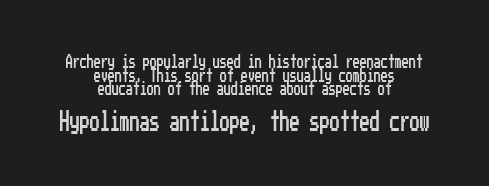
The image shows 20 px text type, upright; set centered, tight line spacing (0.98x), normal letter spacing, not underlined; the second (bottom) block is 1.43x larger.
